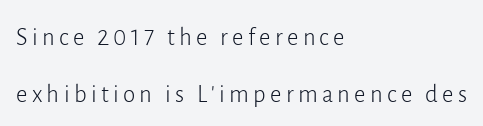
{"italic": "no", "bold": "no", "underline": "no", "align": "left", "line_spacing": "loose", "line_spacing_ratio": 2.28, "glyph_px": 25}
